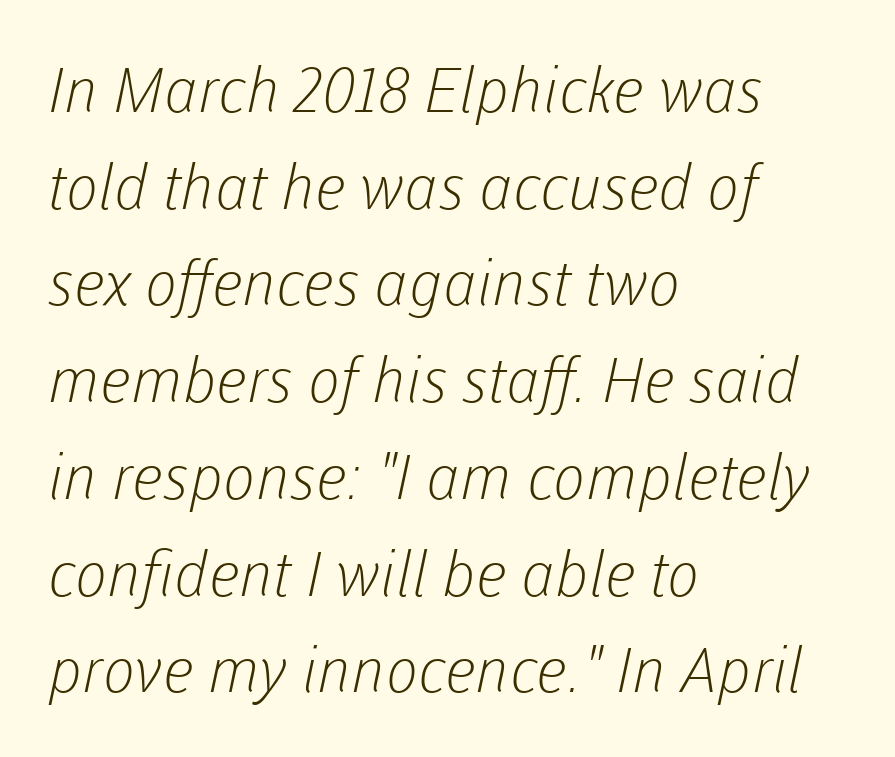
The image shows 62 px light sans-serif type; set left-aligned, normal line spacing (1.56x), normal letter spacing, not underlined; low stroke contrast and a medium x-height.
